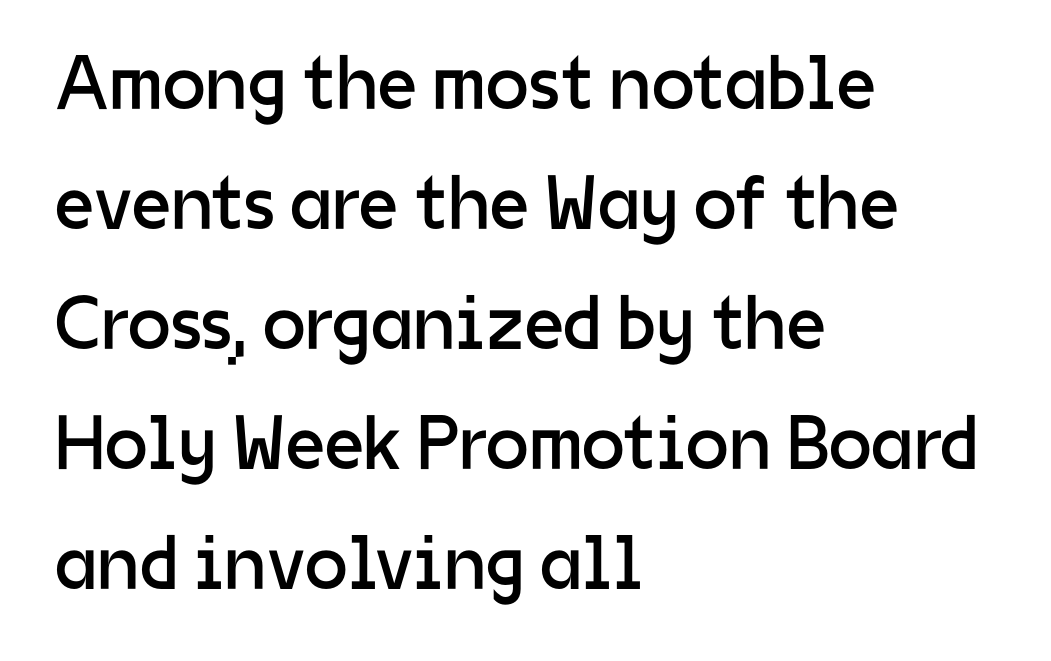
The image shows 77 px regular-weight sans-serif type, upright; set left-aligned, normal line spacing (1.56x), normal letter spacing, not underlined; low stroke contrast and a medium x-height.
